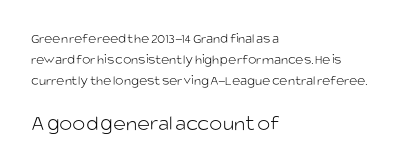
Q: Is the text bold? A: No.
Q: Is the text italic (slanted)? A: No, it is upright.
Q: Is the text underlined? A: No.
Q: How is the paragraph aligned? A: Left-aligned.
Q: Is the spacing between letters normal or unusually wide? A: Normal.
Q: Is the spacing between lines tight, normal or loose? A: Normal.
Q: Which block of text is set in a larger size, the first (top) or the second (bottom)? A: The second (bottom) one.
